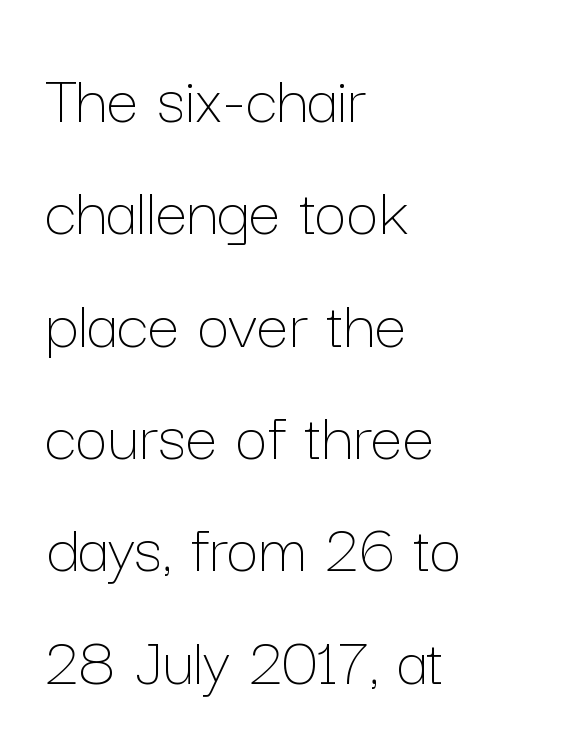
{"italic": "no", "bold": "no", "weight": "thin", "width": "normal", "stroke_contrast": "low", "x_height": "medium", "monospaced": "no", "underline": "no", "align": "left", "line_spacing": "normal", "line_spacing_ratio": 1.56, "letter_spacing": "normal", "letter_spacing_em": 0.0, "glyph_px": 72}
